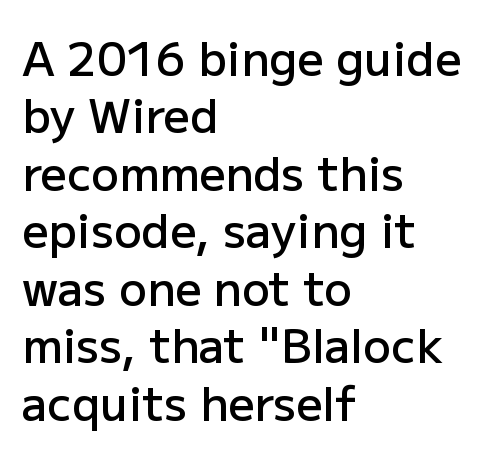
Q: Is the text bold? A: Semi-bold.
Q: Is the text italic (slanted)? A: No, it is upright.
Q: Is the typeface a serif or a sans-serif typeface? A: Sans-serif.
Q: Is the text underlined? A: No.
Q: How is the paragraph aligned? A: Left-aligned.
Q: Is the spacing between letters normal or unusually wide? A: Normal.
Q: Is the spacing between lines tight, normal or loose? A: Normal.
Q: Width (condensed, normal, or wide)? A: Normal.
Q: Stroke contrast? A: Low.
Q: x-height? A: Medium.
Q: Monospaced? A: No.
